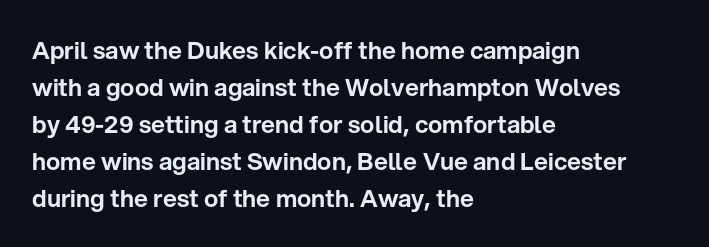
Q: Is the text italic (slanted)? A: No, it is upright.
Q: Is the text underlined? A: No.
Q: How is the paragraph aligned? A: Left-aligned.
Q: Is the spacing between letters normal or unusually wide? A: Normal.
Q: Is the spacing between lines tight, normal or loose? A: Normal.
